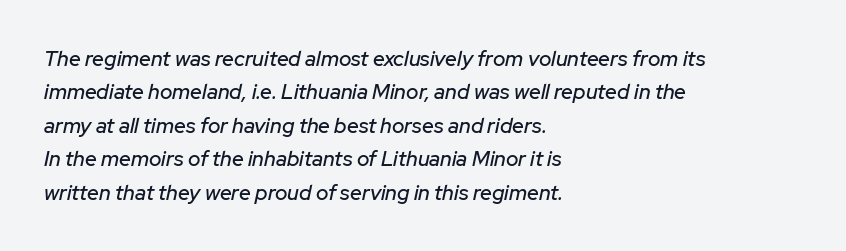
Q: Is the text italic (slanted)? A: Yes, it leans right by about 12 degrees.
Q: Is the text underlined? A: No.
Q: How is the paragraph aligned? A: Left-aligned.
Q: Is the spacing between letters normal or unusually wide? A: Normal.
Q: Is the spacing between lines tight, normal or loose? A: Normal.
